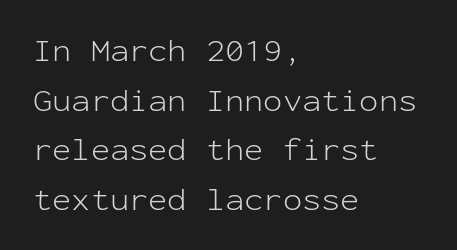
The lettering holds an erect, upright posture throughout. The rendering uses a moderate line-height, typical for paragraphs. The tracking reads as untouched default to a designer's eye. Looks like terminal output: every glyph gets an equal slot. The rag falls on the right side of this text block. Bold? No — there's no thickening of the strokes.
